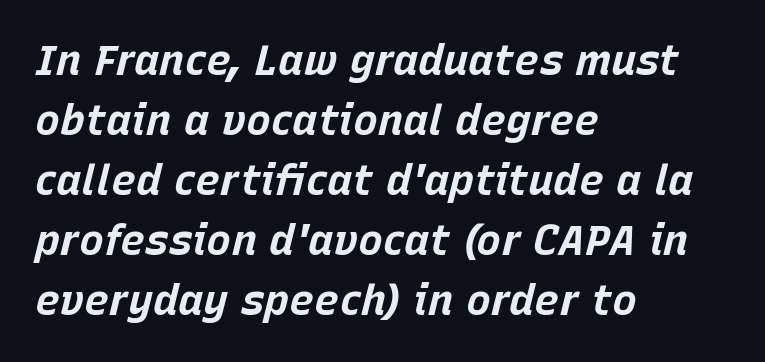
Q: Is the text bold? A: Yes.
Q: Is the text italic (slanted)? A: Yes, it leans right by about 15 degrees.
Q: Is the text underlined? A: No.
Q: How is the paragraph aligned? A: Left-aligned.
Q: Is the spacing between letters normal or unusually wide? A: Normal.
Q: Is the spacing between lines tight, normal or loose? A: Normal.
Q: Width (condensed, normal, or wide)? A: Normal.
Q: Stroke contrast? A: Low.
Q: x-height? A: Large.
Q: Monospaced? A: No.
